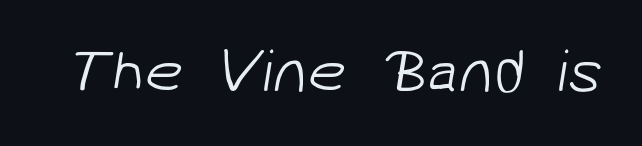
{"serif": "no", "bold": "no", "weight": "light", "width": "normal", "stroke_contrast": "low", "x_height": "medium", "monospaced": "no", "underline": "no", "letter_spacing": "normal", "letter_spacing_em": 0.0, "glyph_px": 61}
